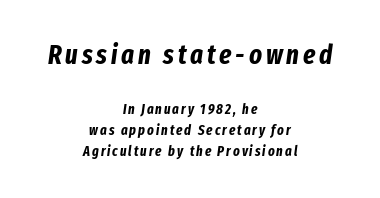
Q: Is the text bold? A: Yes.
Q: Is the text italic (slanted)? A: Yes, it leans right by about 8 degrees.
Q: Is the text underlined? A: No.
Q: How is the paragraph aligned? A: Centered.
Q: Is the spacing between lines tight, normal or loose? A: Normal.
Q: Which block of text is set in a larger size, the first (top) or the second (bottom)? A: The first (top) one.
